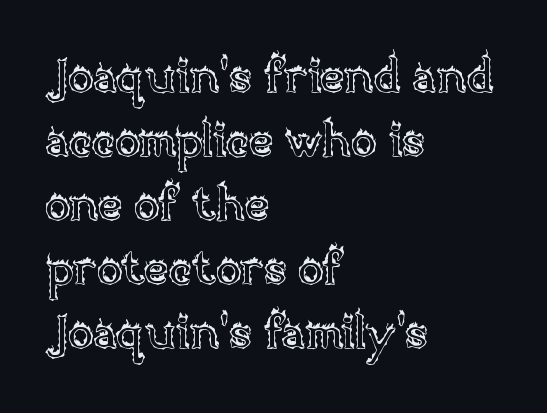
{"italic": "no", "width": "normal", "x_height": "large", "monospaced": "no", "underline": "no", "align": "left", "line_spacing": "normal", "line_spacing_ratio": 1.36, "letter_spacing": "normal", "letter_spacing_em": 0.0, "glyph_px": 47}
